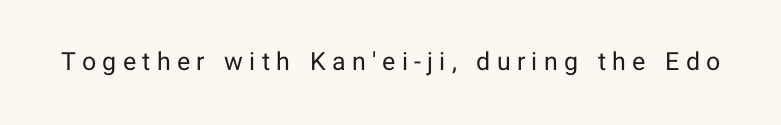
Q: Is the text bold? A: No.
Q: Is the text italic (slanted)? A: No, it is upright.
Q: Is the text underlined? A: No.
Q: Is the spacing between letters normal or unusually wide? A: Unusually wide.
